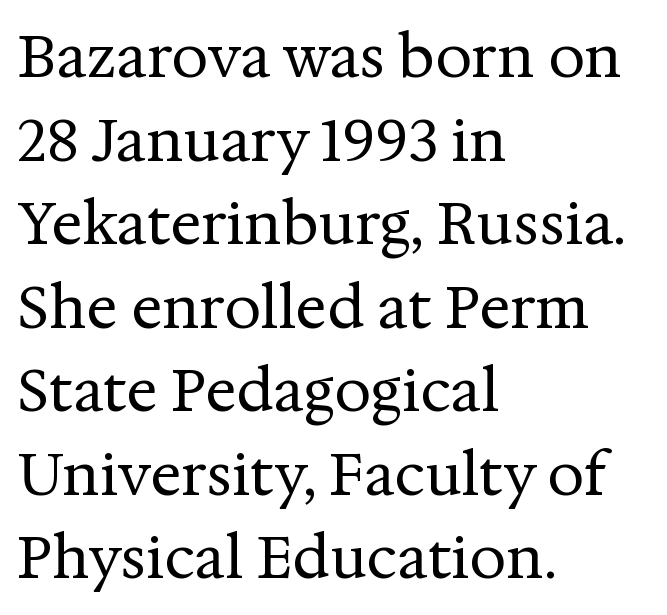
The image shows 58 px regular-weight serif type, upright; set left-aligned, normal line spacing (1.44x), normal letter spacing, not underlined; medium stroke contrast and a medium x-height.
